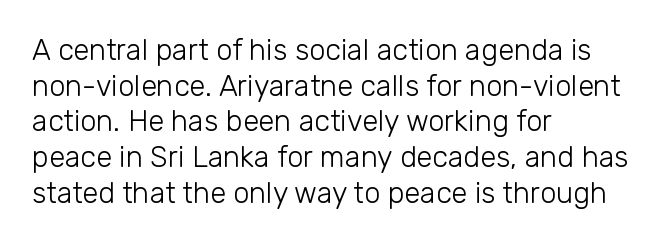
It's the straight-up-and-down kind of type. Lines of text with bare space underneath. Horizontal alignment here is leftward, the default for most running prose. Each letter keeps its own natural width here, so spacing adapts to shape. No feet cap the strokes, marking this as sans-serif type. The typesetting does not lean heavy: it is not bold.
